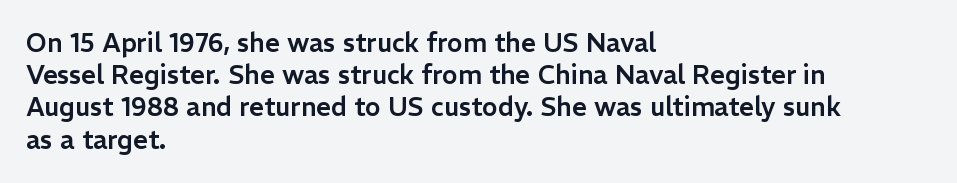
Q: Is the text italic (slanted)? A: No, it is upright.
Q: Is the text underlined? A: No.
Q: How is the paragraph aligned? A: Left-aligned.
Q: Is the spacing between letters normal or unusually wide? A: Normal.
